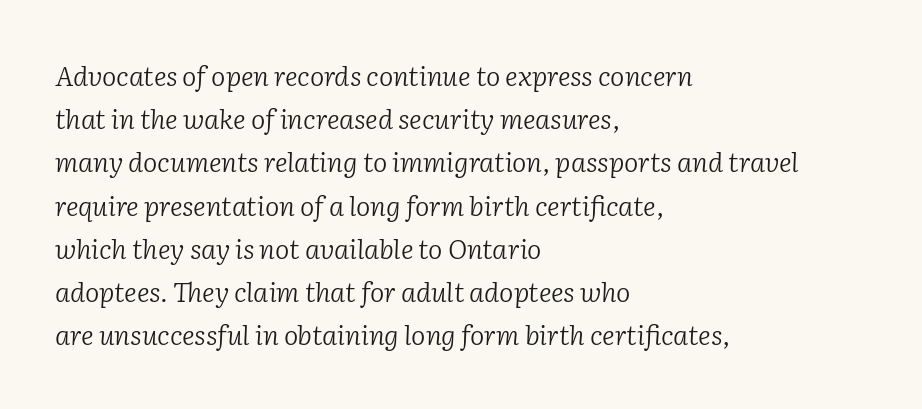
The image shows 27 px text type, italic (leaning right); set left-aligned, normal line spacing (1.6x), normal letter spacing, not underlined.
